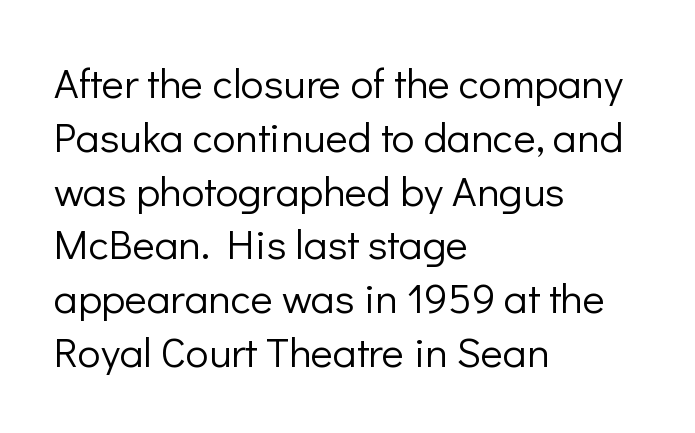
The passage shown stacks its lines at a standard gap. Horizontal alignment here is leftward, the default for most running prose. Summary of weight: not heavy and not bold. Here the glyphs are tracked normally, forming tight word shapes. Each letter keeps its own natural width here, so spacing adapts to shape.
